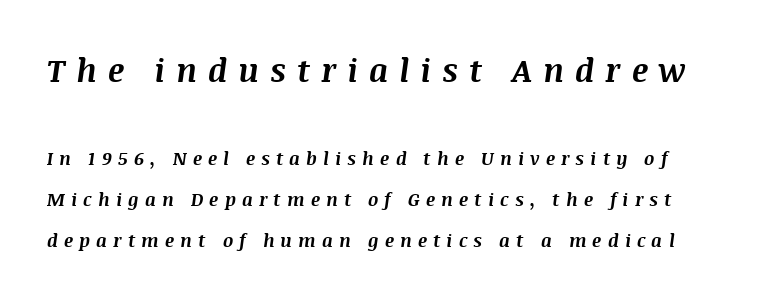
Rendered with sloped, italic letterforms. These lines carry a lot of weight — the face is fully bold. Only glyphs here, with clear space below each row. Words appear elongated and porous because spacing is wide. Character widths vary here, with narrow letters taking less room than wide ones. Bigger letters appear in the top chunk; the bottom chunk is reduced.
